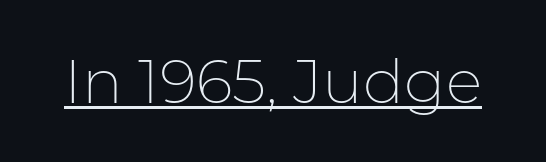
The image shows 61 px thin sans-serif type, upright; set normal letter spacing, underlined; low stroke contrast and a medium x-height.
